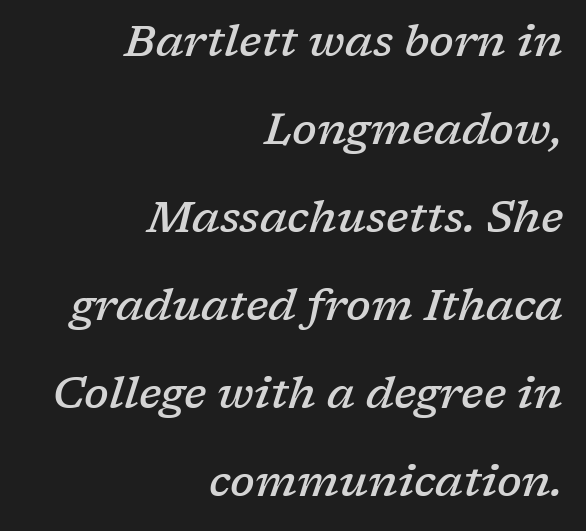
{"serif": "yes", "italic": "yes", "lean": "right", "slant_degrees": 17, "bold": "semi", "weight": "semibold", "width": "normal", "stroke_contrast": "low", "x_height": "medium", "monospaced": "no", "underline": "no", "align": "right", "line_spacing": "loose", "line_spacing_ratio": 2.0, "letter_spacing": "normal", "letter_spacing_em": 0.0, "glyph_px": 44}
